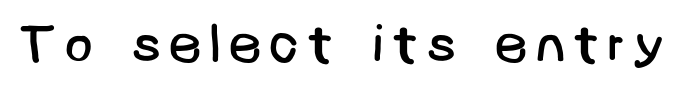
Q: Is the text bold? A: No.
Q: Is the typeface a serif or a sans-serif typeface? A: Sans-serif.
Q: Is the text underlined? A: No.
Q: Width (condensed, normal, or wide)? A: Normal.
Q: Stroke contrast? A: Low.
Q: x-height? A: Large.
